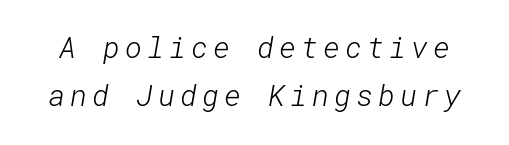
{"serif": "no", "bold": "no", "weight": "light", "width": "normal", "stroke_contrast": "low", "x_height": "medium", "underline": "no", "line_spacing": "normal", "line_spacing_ratio": 1.64, "glyph_px": 29}
